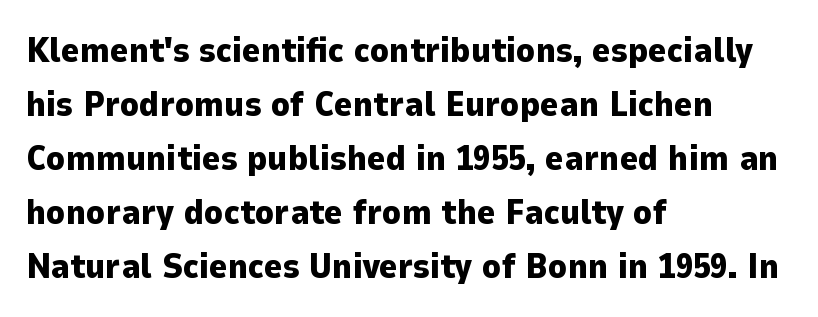
The image shows 35 px heavy sans-serif type, upright; set left-aligned, normal line spacing (1.54x), normal letter spacing, not underlined; low stroke contrast and a medium x-height.
